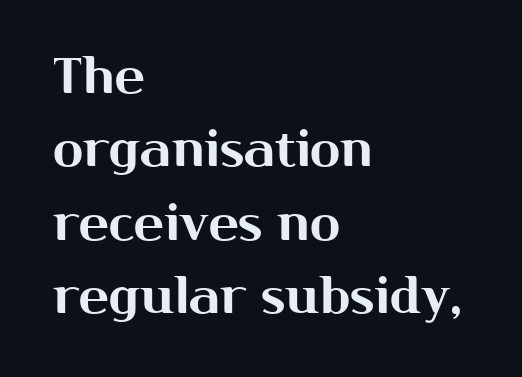
Q: Is the text italic (slanted)? A: No, it is upright.
Q: Is the typeface a serif or a sans-serif typeface? A: Sans-serif.
Q: Is the text underlined? A: No.
Q: How is the paragraph aligned? A: Left-aligned.
Q: Is the spacing between letters normal or unusually wide? A: Normal.
Q: Is the spacing between lines tight, normal or loose? A: Normal.
Q: Width (condensed, normal, or wide)? A: Normal.
Q: Stroke contrast? A: Medium.
Q: x-height? A: Medium.
Q: Monospaced? A: No.
